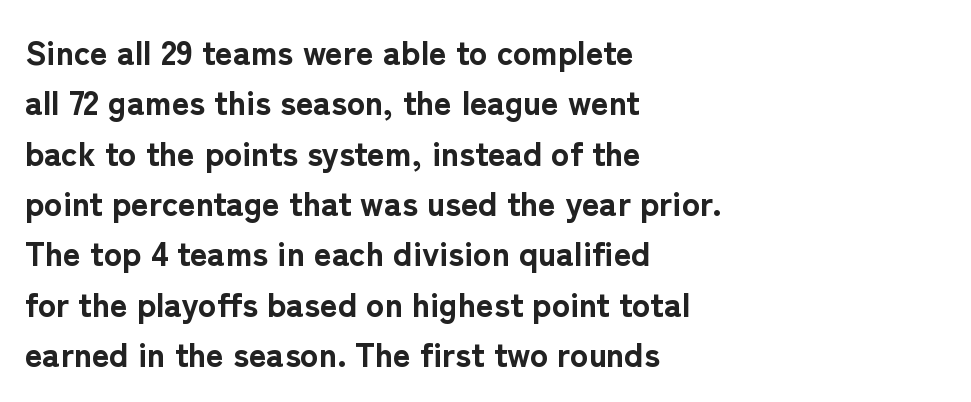
The image shows 34 px bold sans-serif type, upright; set left-aligned, normal line spacing (1.48x), normal letter spacing, not underlined; low stroke contrast and a medium x-height.
